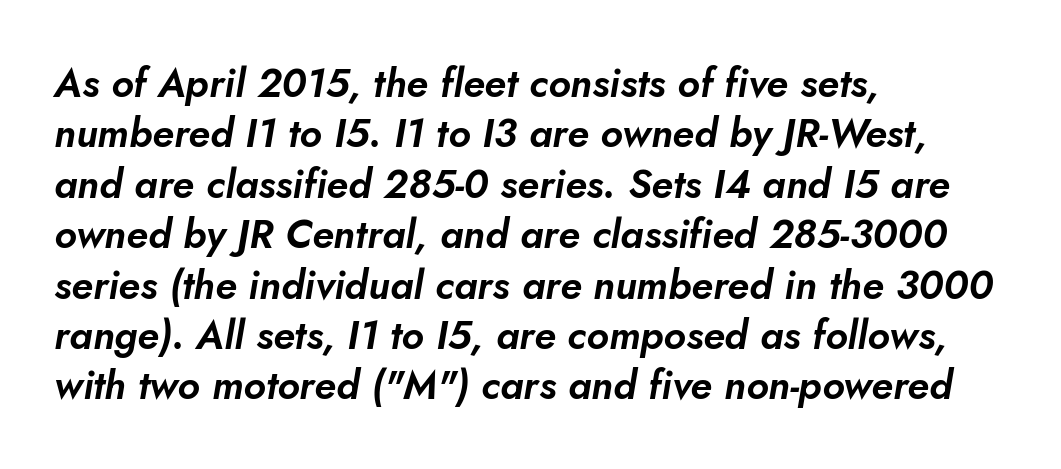
The image shows 40 px text type, italic (leaning right); set left-aligned, normal line spacing (1.26x), normal letter spacing, not underlined; low stroke contrast and a small x-height.
